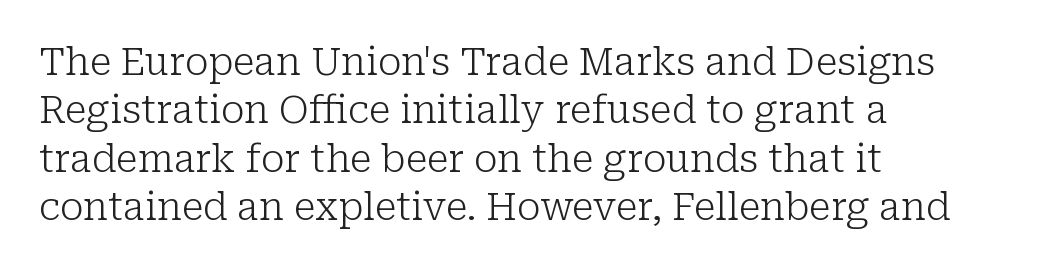
The image shows 38 px light serif type, upright; set left-aligned, normal line spacing (1.27x), normal letter spacing, not underlined; low stroke contrast and a medium x-height.
